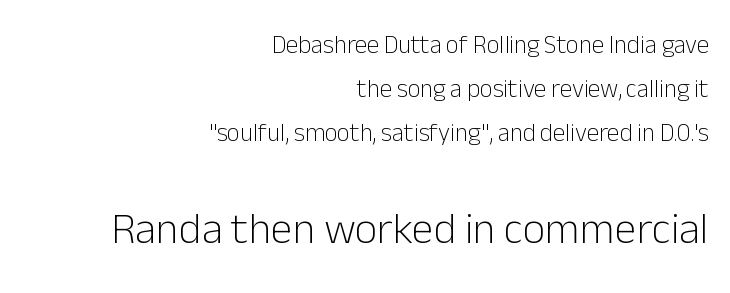
Q: Is the text bold? A: No.
Q: Is the text italic (slanted)? A: No, it is upright.
Q: Is the typeface a serif or a sans-serif typeface? A: Sans-serif.
Q: Is the text underlined? A: No.
Q: How is the paragraph aligned? A: Right-aligned.
Q: Is the spacing between letters normal or unusually wide? A: Normal.
Q: Which block of text is set in a larger size, the first (top) or the second (bottom)? A: The second (bottom) one.
Q: Width (condensed, normal, or wide)? A: Normal.
Q: Stroke contrast? A: Low.
Q: x-height? A: Medium.
Q: Monospaced? A: No.
